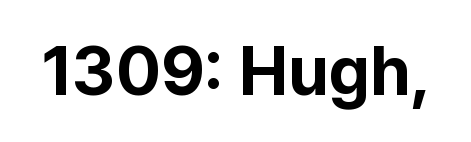
The letters advance in unequal steps, a hallmark of proportional type. Check under the words: just untouched page. Here the glyphs are tracked normally, forming tight word shapes. Pretty heavy lettering here — definitely bold. When letters stand straight like this, we call the style roman or upright. Font category for this specimen: sans-serif.
